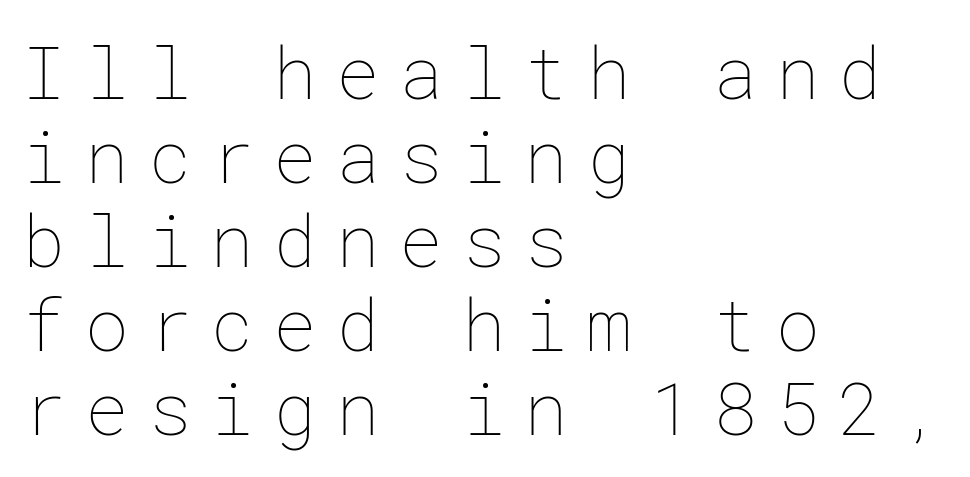
The image shows 73 px thin type, upright; set left-aligned, tight line spacing (1.15x), unusually wide letter spacing (+0.26 em), not underlined; low stroke contrast and a medium x-height.
